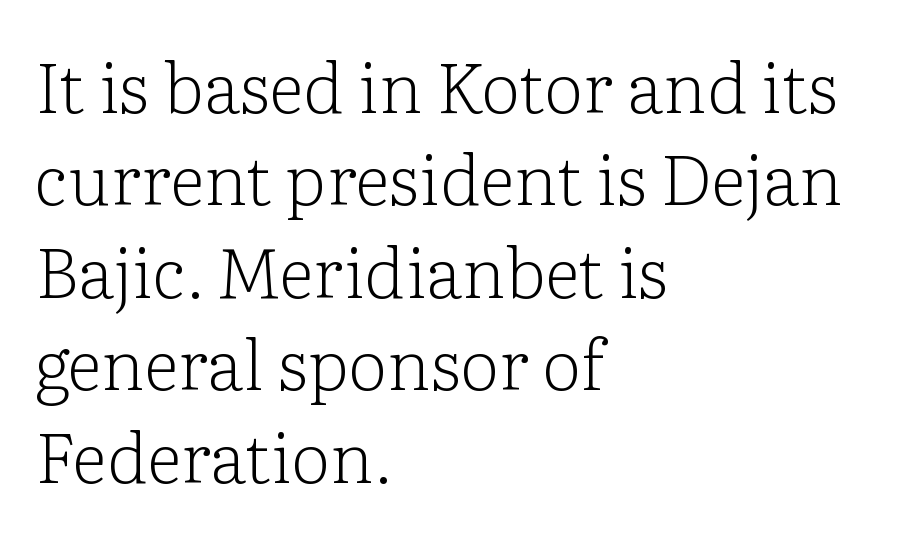
Q: Is the text bold? A: No.
Q: Is the text italic (slanted)? A: No, it is upright.
Q: Is the typeface a serif or a sans-serif typeface? A: Serif.
Q: Is the text underlined? A: No.
Q: How is the paragraph aligned? A: Left-aligned.
Q: Is the spacing between letters normal or unusually wide? A: Normal.
Q: Is the spacing between lines tight, normal or loose? A: Normal.
Q: Width (condensed, normal, or wide)? A: Normal.
Q: Stroke contrast? A: Low.
Q: x-height? A: Medium.
Q: Monospaced? A: No.
